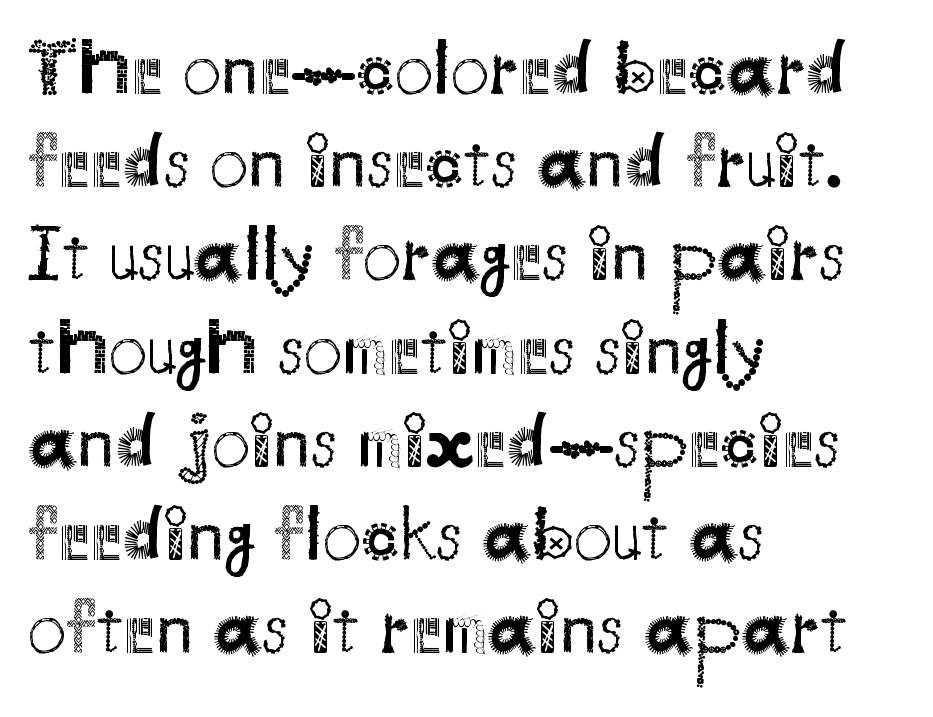
{"serif": "no", "italic": "no", "bold": "no", "weight": "regular", "width": "normal", "stroke_contrast": "medium", "x_height": "small", "monospaced": "no", "underline": "no", "align": "left", "line_spacing_ratio": 1.21, "letter_spacing": "normal", "letter_spacing_em": 0.0, "glyph_px": 77}
